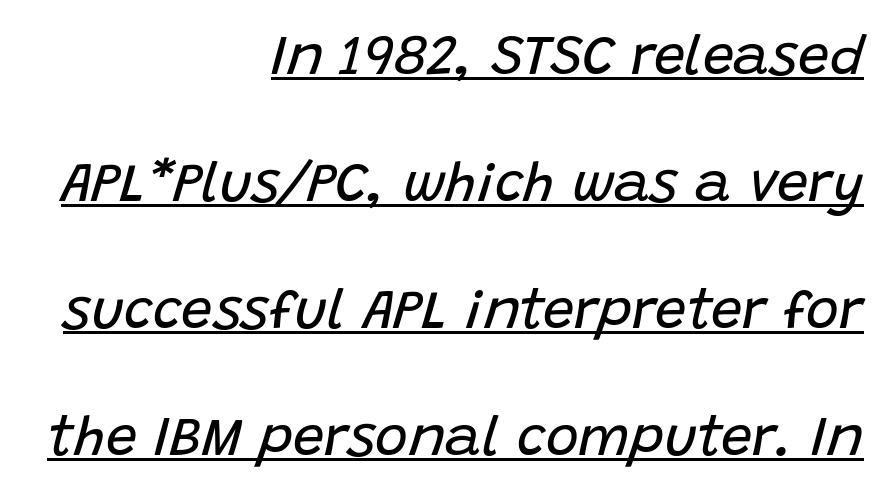
Q: Is the text bold? A: No.
Q: Is the text italic (slanted)? A: Yes, it leans right by about 15 degrees.
Q: Is the text underlined? A: Yes.
Q: How is the paragraph aligned? A: Right-aligned.
Q: Is the spacing between letters normal or unusually wide? A: Normal.
Q: Is the spacing between lines tight, normal or loose? A: Loose.
Q: Width (condensed, normal, or wide)? A: Normal.
Q: Stroke contrast? A: Low.
Q: x-height? A: Large.
Q: Monospaced? A: No.
